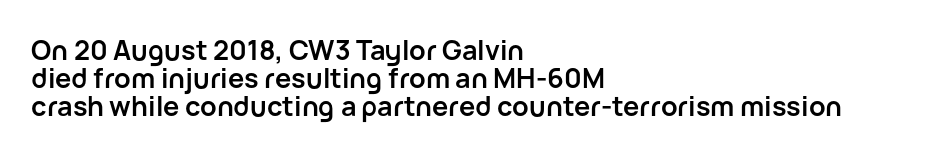
The baseline area is clear. Style check: upright. Reading down the block, your eye returns to a fixed left position each line. These lines carry a lot of weight — the face is fully bold. The line-height multiplier appears low, near solid setting.
